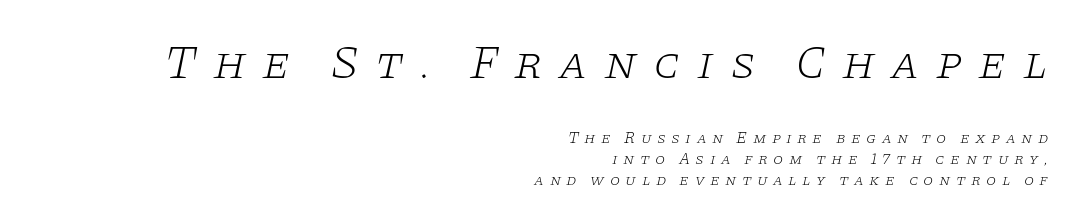
The image shows 47 px light, wide serif type, italic (leaning right); set right-aligned, normal line spacing (1.32x), unusually wide letter spacing (+0.34 em), not underlined; the first (top) block is 2.94x larger; low stroke contrast and a large x-height.
